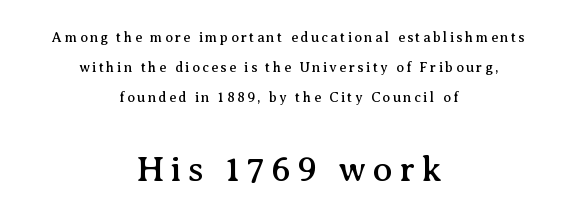
The image shows 36 px serif type, upright; set centered, loose line spacing (2.15x), not underlined; the second (bottom) block is 2.57x larger; medium stroke contrast and a medium x-height.
